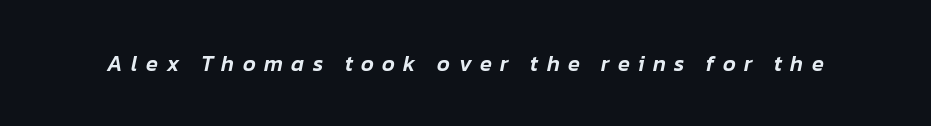
Q: Is the text italic (slanted)? A: Yes, it leans right by about 12 degrees.
Q: Is the text underlined? A: No.
Q: Is the spacing between letters normal or unusually wide? A: Unusually wide.
